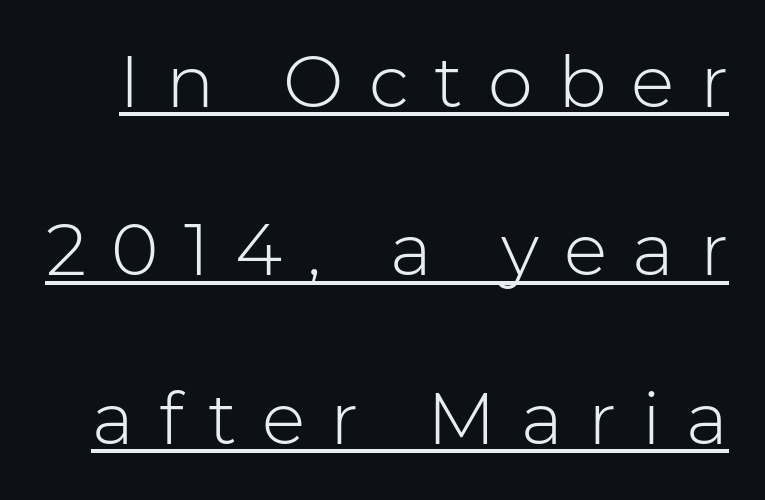
{"serif": "no", "italic": "no", "bold": "no", "weight": "light", "width": "normal", "stroke_contrast": "low", "x_height": "medium", "monospaced": "no", "underline": "yes", "line_spacing": "loose", "line_spacing_ratio": 2.34, "letter_spacing": "wide", "letter_spacing_em": 0.35, "glyph_px": 72}
